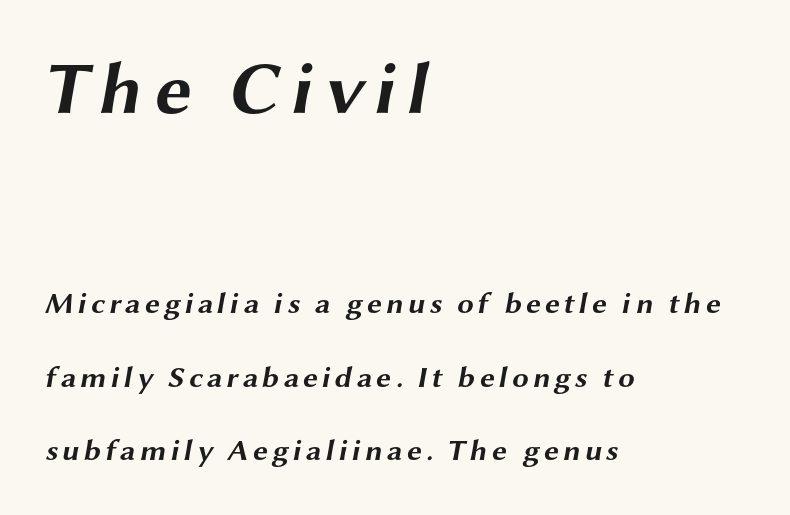
The image shows 74 px bold, wide sans-serif type; set left-aligned, loose line spacing (2.45x), not underlined; the first (top) block is 2.47x larger; medium stroke contrast and a medium x-height.
